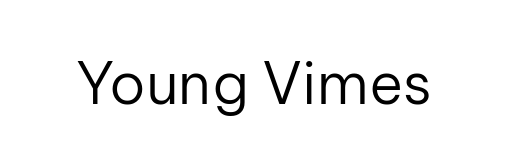
The image shows 58 px regular-weight sans-serif type, upright; set normal letter spacing, not underlined; low stroke contrast and a medium x-height.
